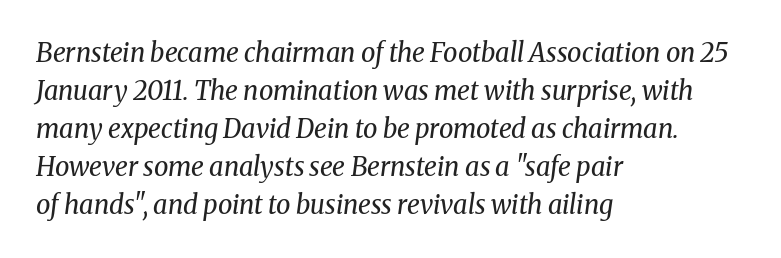
The image shows 26 px text type, italic (leaning right); set left-aligned, normal line spacing (1.46x), normal letter spacing, not underlined.
